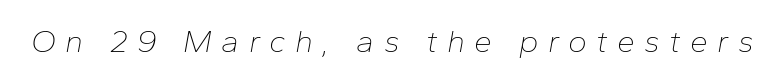
Q: Is the text bold? A: No.
Q: Is the text italic (slanted)? A: Yes, it leans right by about 10 degrees.
Q: Is the text underlined? A: No.
Q: Is the spacing between letters normal or unusually wide? A: Unusually wide.
Q: Width (condensed, normal, or wide)? A: Normal.
Q: Stroke contrast? A: Low.
Q: x-height? A: Medium.
Q: Monospaced? A: No.
